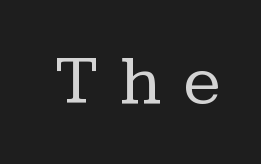
{"serif": "yes", "italic": "no", "bold": "no", "weight": "regular", "width": "normal", "stroke_contrast": "low", "x_height": "medium", "monospaced": "no", "underline": "no", "letter_spacing": "wide", "letter_spacing_em": 0.32, "glyph_px": 70}
